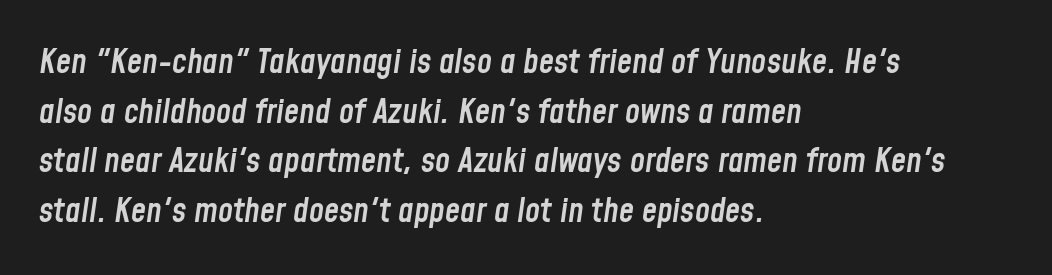
You could not count columns in this text — the font is proportionally spaced. Notice the strokes are somewhat thickened but not fully heavy: this is a semibold. Does the lettering tilt? It does — this is italic. A bare baseline throughout the passage. Each word holds together tightly as a unit, with standard inter-letter gaps.
